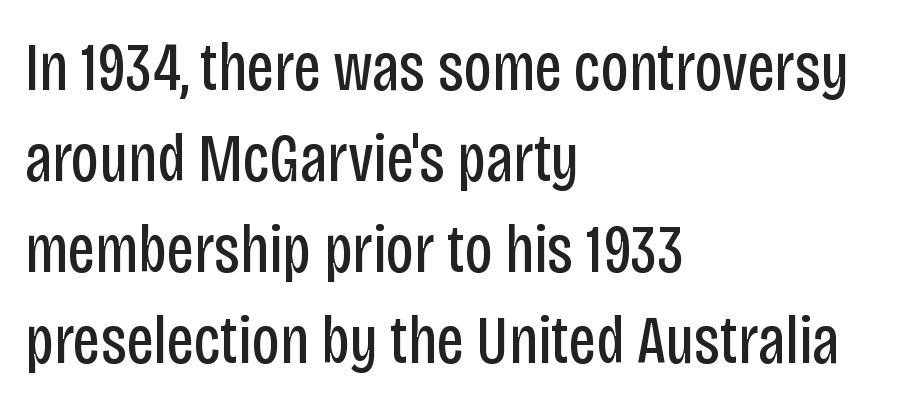
{"serif": "no", "italic": "no", "bold": "no", "weight": "regular", "width": "condensed", "stroke_contrast": "low", "x_height": "large", "monospaced": "no", "underline": "no", "align": "left", "line_spacing": "normal", "line_spacing_ratio": 1.32, "letter_spacing": "normal", "letter_spacing_em": 0.0, "glyph_px": 69}
